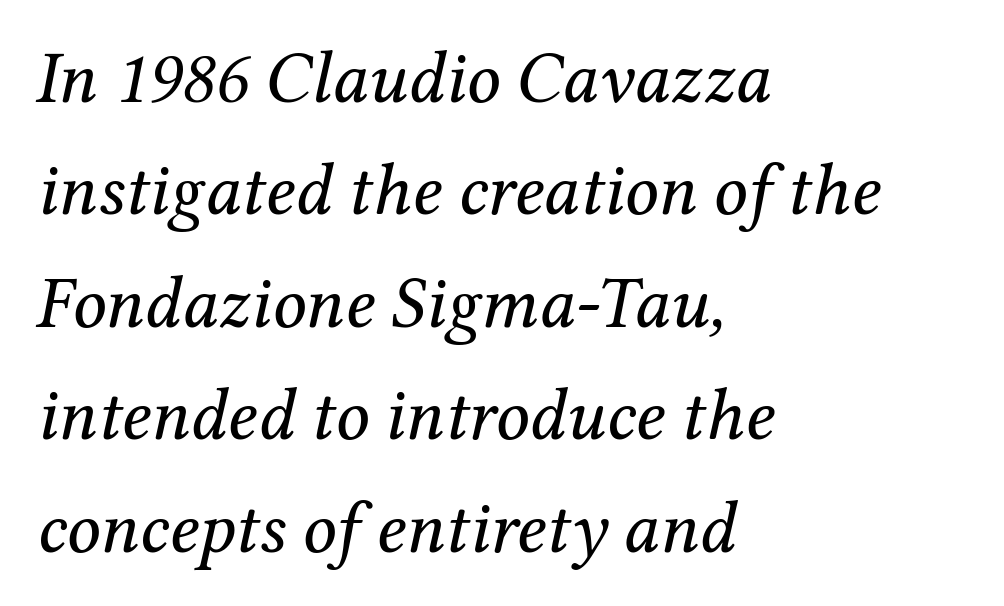
The rows are spaced the way most documents space them. The cut favours lightness, reaching ordinary text weight at its darkest. A serif font was chosen for this passage. Teacher's note: observe the even left margin — that is flush-left alignment.
